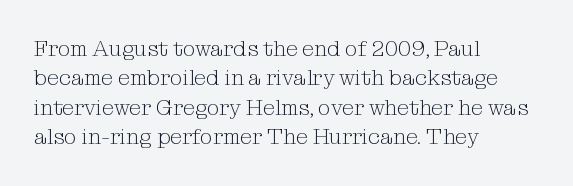
Bare-footed words on every line. Every stem runs plumb, perpendicular to the baseline. The typesetting does not lean heavy: it is not bold. Tracking value appears to be zero — textbook default spacing. The vertical gap from one line to the next is medium.
